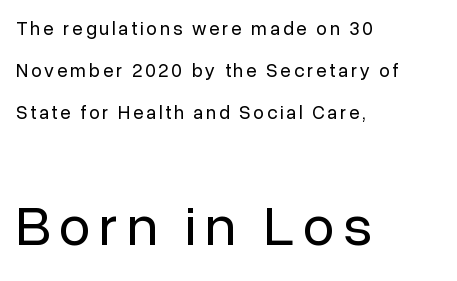
Q: Is the text bold? A: No.
Q: Is the text italic (slanted)? A: No, it is upright.
Q: Is the typeface a serif or a sans-serif typeface? A: Sans-serif.
Q: Is the text underlined? A: No.
Q: How is the paragraph aligned? A: Left-aligned.
Q: Is the spacing between lines tight, normal or loose? A: Loose.
Q: Which block of text is set in a larger size, the first (top) or the second (bottom)? A: The second (bottom) one.
Q: Width (condensed, normal, or wide)? A: Normal.
Q: Stroke contrast? A: Low.
Q: x-height? A: Medium.
Q: Monospaced? A: No.
